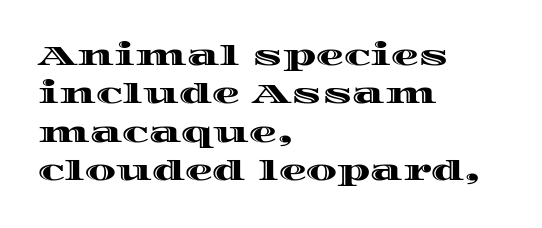
The image shows 28 px wide type, upright; set left-aligned, normal line spacing (1.37x), normal letter spacing, not underlined; a large x-height.
